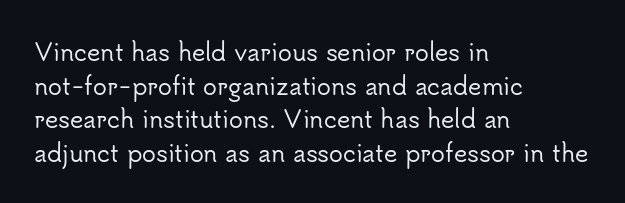
Q: Is the text italic (slanted)? A: No, it is upright.
Q: Is the text underlined? A: No.
Q: How is the paragraph aligned? A: Left-aligned.
Q: Is the spacing between letters normal or unusually wide? A: Normal.
Q: Is the spacing between lines tight, normal or loose? A: Normal.
